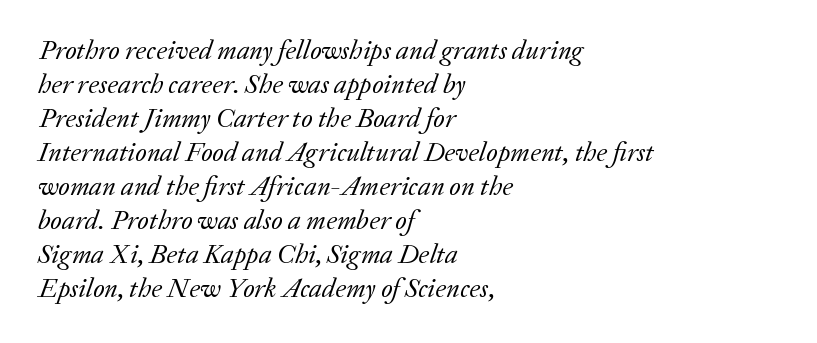
The area under the type is left untouched. Nothing unusual about the tracking: characters are spaced as the font intends. Ink coverage per letter is moderate at most. The face used here has a pronounced slope to its letters.
